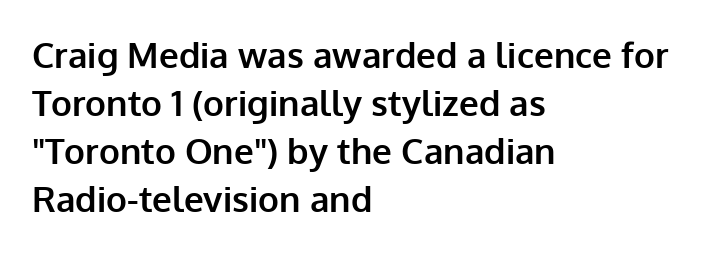
The image shows 35 px bold sans-serif type, upright; set left-aligned, normal line spacing (1.37x), normal letter spacing, not underlined; low stroke contrast and a medium x-height.
